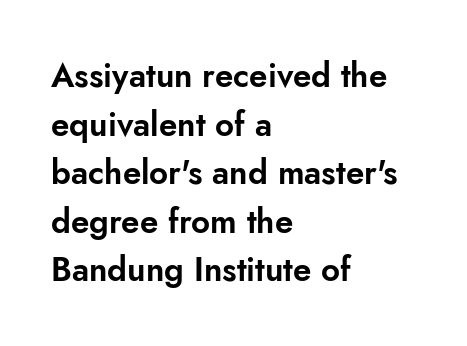
{"serif": "no", "italic": "no", "width": "normal", "stroke_contrast": "low", "x_height": "small", "monospaced": "no", "underline": "no", "align": "left", "line_spacing": "normal", "line_spacing_ratio": 1.47, "letter_spacing": "normal", "letter_spacing_em": 0.0, "glyph_px": 33}
